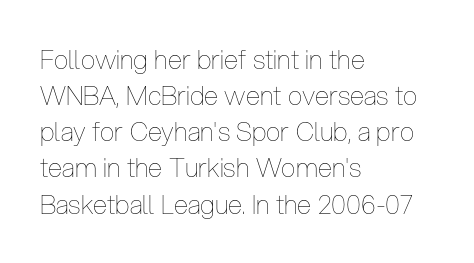
Q: Is the text bold? A: No.
Q: Is the text italic (slanted)? A: No, it is upright.
Q: Is the text underlined? A: No.
Q: How is the paragraph aligned? A: Left-aligned.
Q: Is the spacing between letters normal or unusually wide? A: Normal.
Q: Is the spacing between lines tight, normal or loose? A: Normal.
